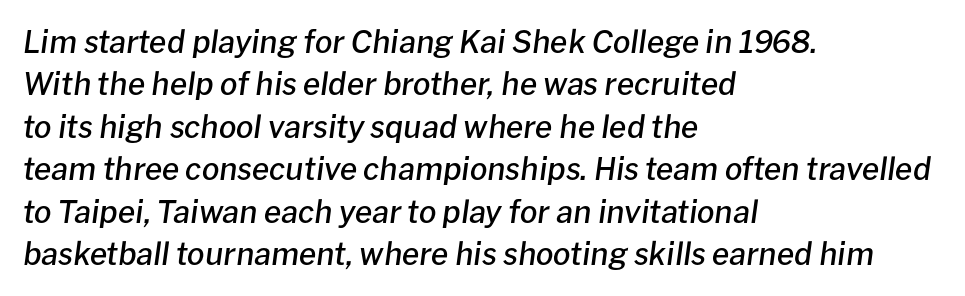
Q: Is the text bold? A: Semi-bold.
Q: Is the text italic (slanted)? A: Yes, it leans right by about 8 degrees.
Q: Is the text underlined? A: No.
Q: How is the paragraph aligned? A: Left-aligned.
Q: Is the spacing between letters normal or unusually wide? A: Normal.
Q: Is the spacing between lines tight, normal or loose? A: Normal.
Q: Width (condensed, normal, or wide)? A: Normal.
Q: Stroke contrast? A: Low.
Q: x-height? A: Medium.
Q: Monospaced? A: No.
